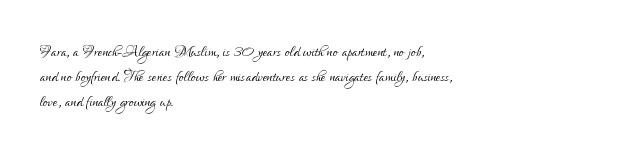
The letterforms sit shoulder to shoulder at normal distance. Typeset ragged right — the left edge is the straight one. Vertical stems look standard width or narrower in stroke. Beneath every word, the page is bare.
